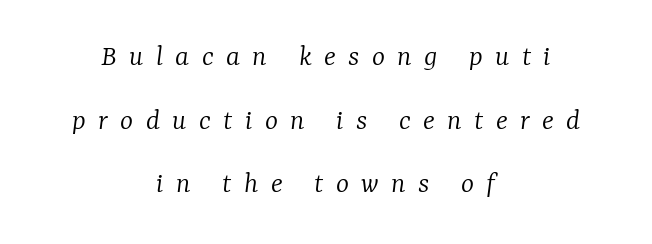
Q: Is the text bold? A: No.
Q: Is the text italic (slanted)? A: Yes, it leans right by about 7 degrees.
Q: Is the typeface a serif or a sans-serif typeface? A: Serif.
Q: Is the text underlined? A: No.
Q: How is the paragraph aligned? A: Centered.
Q: Is the spacing between letters normal or unusually wide? A: Unusually wide.
Q: Is the spacing between lines tight, normal or loose? A: Loose.
Q: Width (condensed, normal, or wide)? A: Normal.
Q: Stroke contrast? A: Low.
Q: x-height? A: Medium.
Q: Monospaced? A: No.
